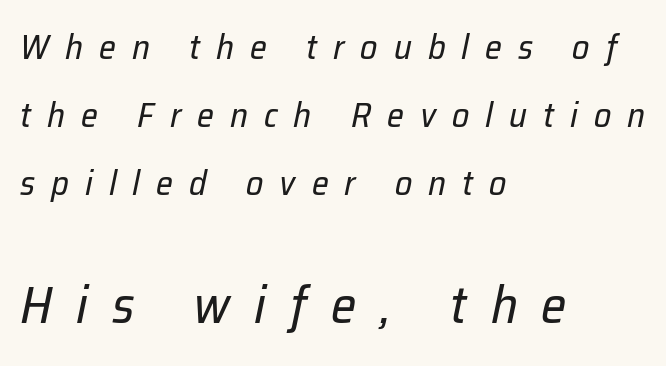
{"italic": "yes", "lean": "right", "slant_degrees": 12, "bold": "no", "weight": "regular", "width": "normal", "stroke_contrast": "low", "x_height": "medium", "monospaced": "no", "underline": "no", "align": "left", "line_spacing": "loose", "line_spacing_ratio": 2.0, "letter_spacing": "wide", "letter_spacing_em": 0.47, "larger_block": "second", "size_ratio": 1.5, "glyph_px": 51}
